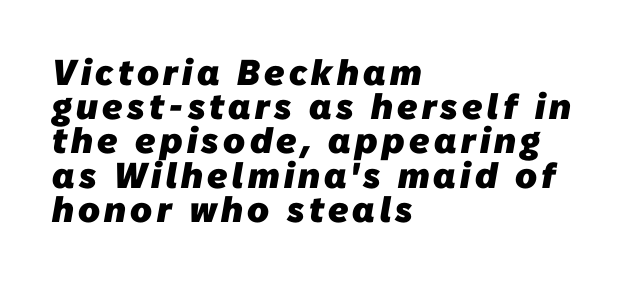
{"serif": "no", "bold": "yes", "weight": "heavy", "width": "normal", "stroke_contrast": "low", "x_height": "medium", "monospaced": "no", "underline": "no", "align": "left", "line_spacing": "tight", "line_spacing_ratio": 0.95, "glyph_px": 36}
